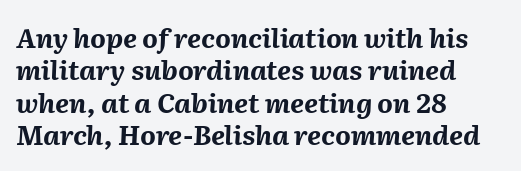
The image shows 27 px bold type, italic (leaning right); set left-aligned, line spacing 1.2x, normal letter spacing, not underlined.
